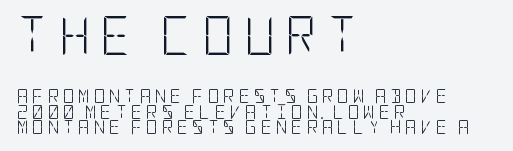
{"serif": "no", "italic": "no", "bold": "no", "weight": "light", "width": "condensed", "stroke_contrast": "low", "x_height": "large", "underline": "no", "align": "left", "line_spacing": "tight", "line_spacing_ratio": 1.1, "letter_spacing": "wide", "letter_spacing_em": 0.28, "larger_block": "first", "size_ratio": 2.71, "glyph_px": 38}
